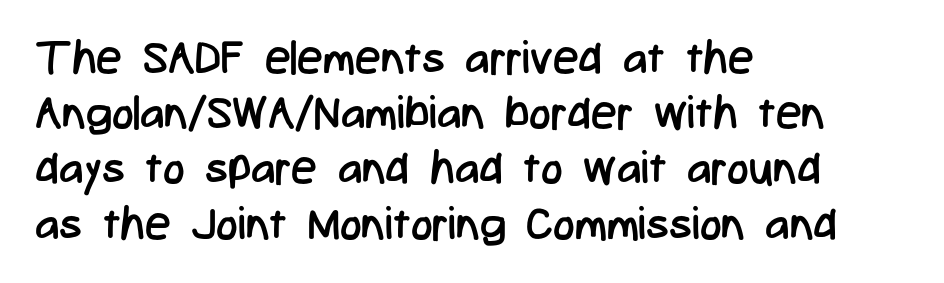
{"serif": "no", "italic": "no", "bold": "no", "weight": "regular", "width": "condensed", "stroke_contrast": "low", "x_height": "medium", "monospaced": "no", "underline": "no", "align": "left", "line_spacing_ratio": 1.2, "letter_spacing": "normal", "letter_spacing_em": 0.0, "glyph_px": 46}
